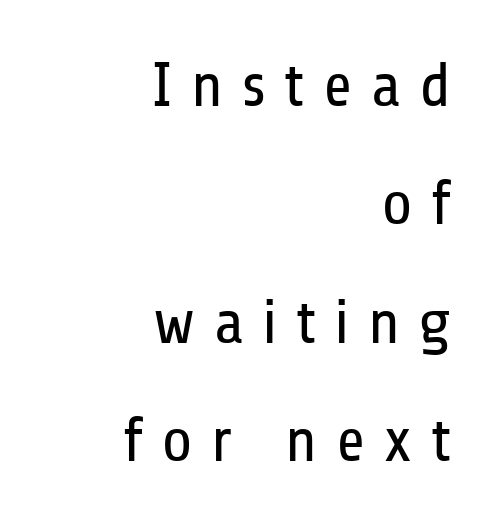
Q: Is the text bold? A: No.
Q: Is the text italic (slanted)? A: No, it is upright.
Q: Is the typeface a serif or a sans-serif typeface? A: Sans-serif.
Q: Is the text underlined? A: No.
Q: How is the paragraph aligned? A: Right-aligned.
Q: Is the spacing between letters normal or unusually wide? A: Unusually wide.
Q: Width (condensed, normal, or wide)? A: Condensed.
Q: Stroke contrast? A: Low.
Q: x-height? A: Medium.
Q: Monospaced? A: No.
